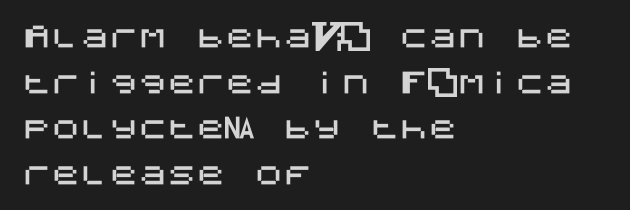
Quick note: not italic, upright. A bare baseline throughout the passage. Tracking here is standard; glyphs follow each other at the usual distance. These lines stack with their left ends in a neat column. Look at the bottom of the vertical strokes: they stop flat, with no serifs. Reading down the column, the eye jumps a familiar distance to each next line.
